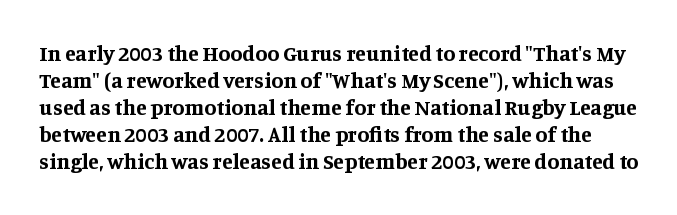
These lines were composed using upright roman letters. The rendering uses a bold face; every stroke is thick and dark. A typesetter would call this zero additional tracking. Type without underlining.
